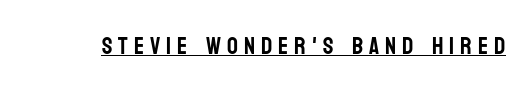
{"italic": "no", "underline": "yes", "letter_spacing": "wide", "letter_spacing_em": 0.25, "glyph_px": 24}
